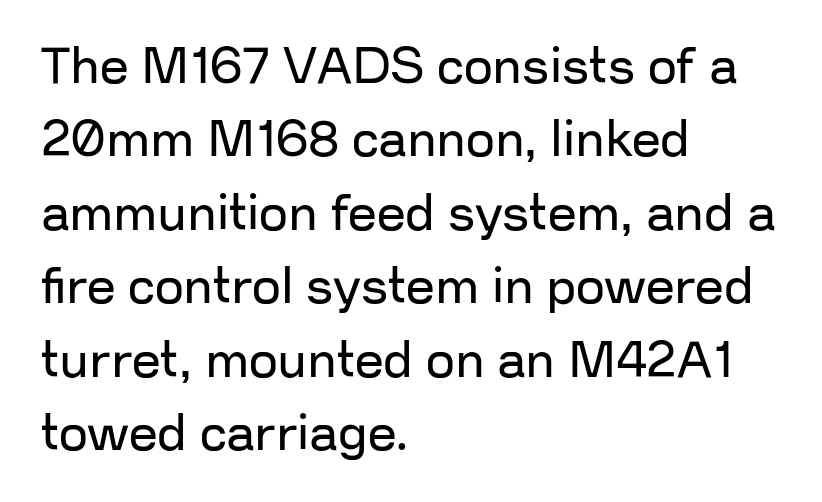
{"serif": "no", "italic": "no", "bold": "no", "weight": "regular", "width": "normal", "stroke_contrast": "low", "x_height": "medium", "monospaced": "no", "underline": "no", "align": "left", "line_spacing": "normal", "line_spacing_ratio": 1.44, "letter_spacing": "normal", "letter_spacing_em": 0.0, "glyph_px": 51}
